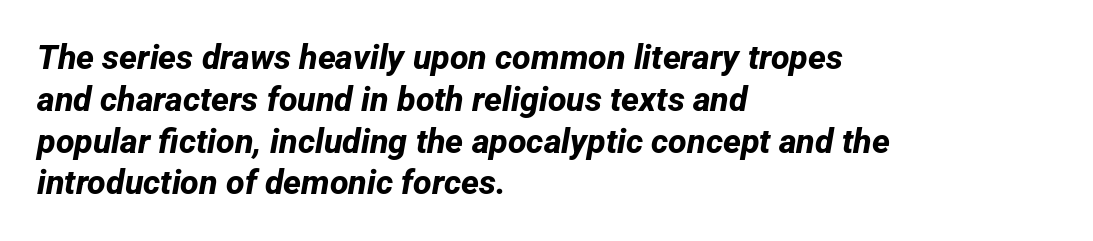
{"serif": "no", "bold": "yes", "weight": "bold", "width": "normal", "stroke_contrast": "low", "x_height": "medium", "monospaced": "no", "underline": "no", "align": "left", "line_spacing_ratio": 1.23, "letter_spacing": "normal", "letter_spacing_em": 0.0, "glyph_px": 34}
